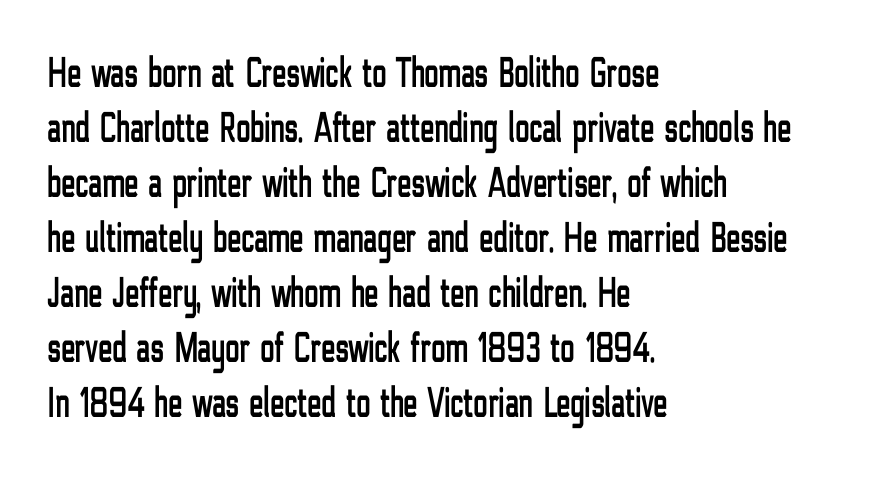
{"serif": "no", "italic": "no", "width": "condensed", "stroke_contrast": "low", "x_height": "medium", "monospaced": "no", "underline": "no", "align": "left", "line_spacing": "normal", "line_spacing_ratio": 1.28, "letter_spacing": "normal", "letter_spacing_em": 0.0, "glyph_px": 43}
